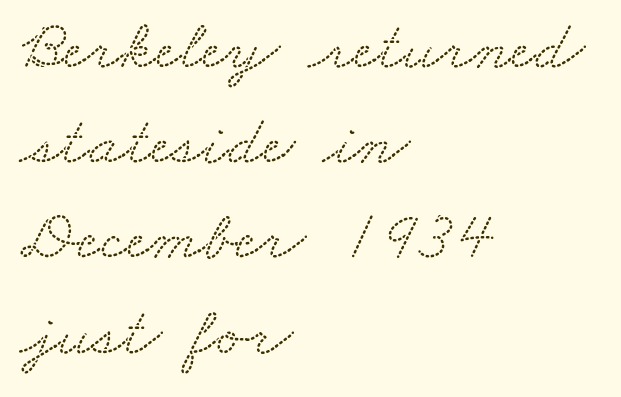
The image shows 70 px wide type; set left-aligned, normal line spacing (1.36x), normal letter spacing, not underlined; low stroke contrast and a small x-height.
